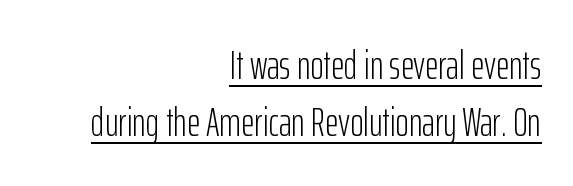
The image shows 41 px light, condensed sans-serif type, upright; set right-aligned, normal line spacing (1.39x), normal letter spacing, underlined; low stroke contrast and a medium x-height.
